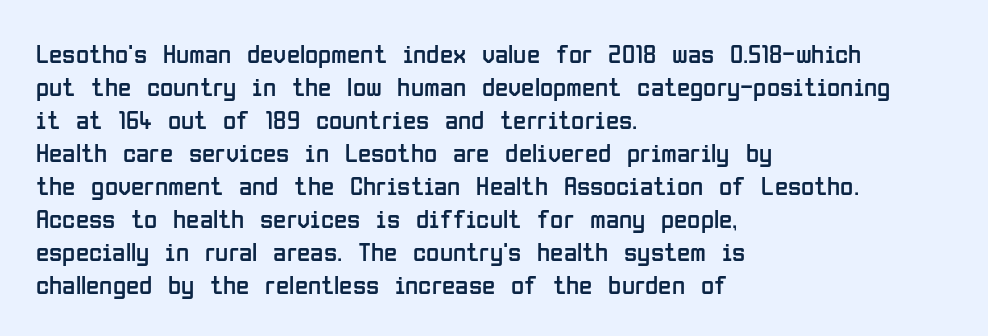
The image shows 27 px text type, upright; set left-aligned, line spacing 1.22x, normal letter spacing, not underlined.
